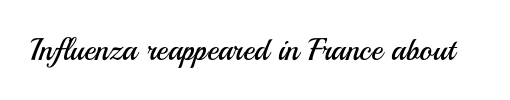
The image shows 31 px regular-weight sans-serif type; set normal letter spacing, not underlined; medium stroke contrast and a small x-height.
